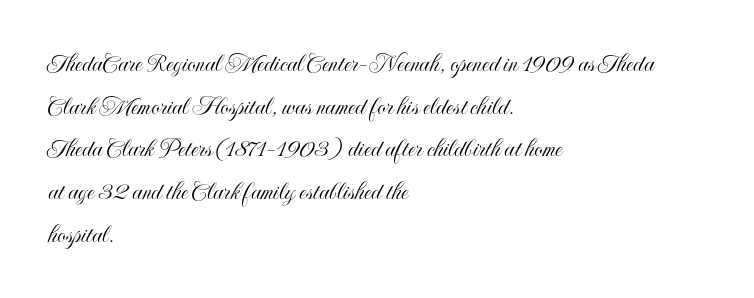
The image shows 27 px text type; set left-aligned, normal line spacing (1.58x), normal letter spacing, not underlined.
